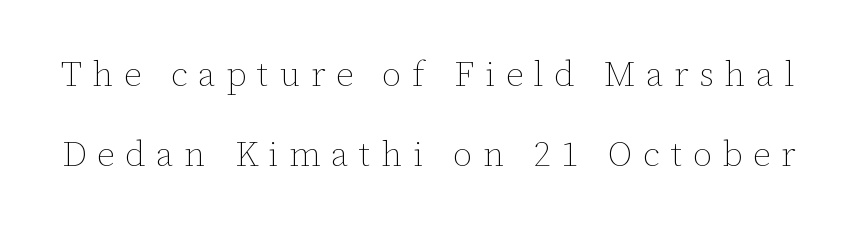
Weight: in the light-to-regular range. Underlining? Definitely not there. Proportional: the letters do not fall into vertical columns. Short note: letters widely spaced. The designer dialed line spacing up above the default. Posture: straight, roman, zero tilt.
